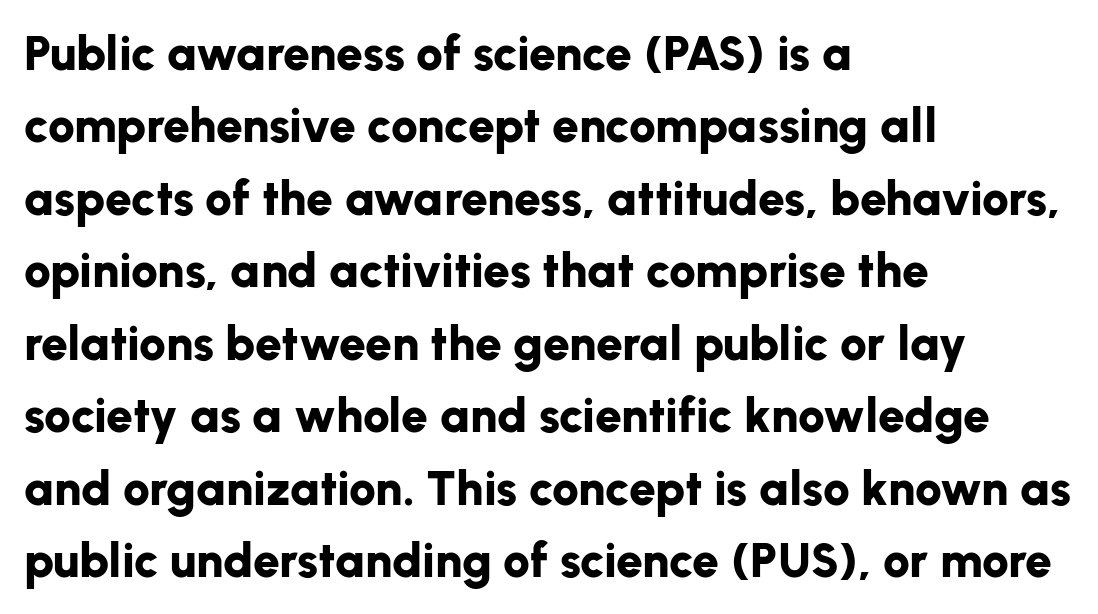
Q: Is the text bold? A: Yes.
Q: Is the text italic (slanted)? A: No, it is upright.
Q: Is the typeface a serif or a sans-serif typeface? A: Sans-serif.
Q: Is the text underlined? A: No.
Q: How is the paragraph aligned? A: Left-aligned.
Q: Is the spacing between letters normal or unusually wide? A: Normal.
Q: Is the spacing between lines tight, normal or loose? A: Normal.
Q: Width (condensed, normal, or wide)? A: Normal.
Q: Stroke contrast? A: Low.
Q: x-height? A: Medium.
Q: Monospaced? A: No.
